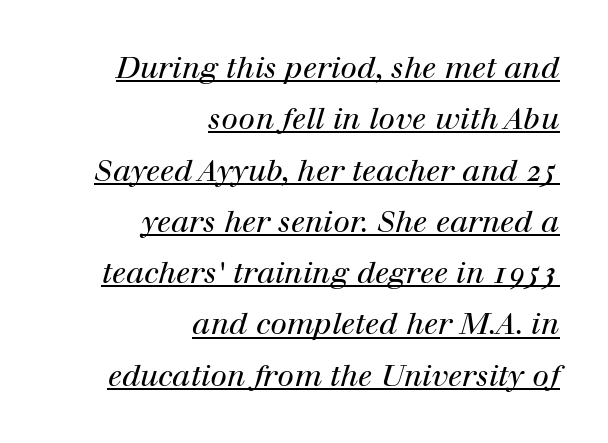
The image shows 30 px regular-weight serif type, italic (leaning right); set right-aligned, line spacing 1.71x, normal letter spacing, underlined; high stroke contrast and a medium x-height.
